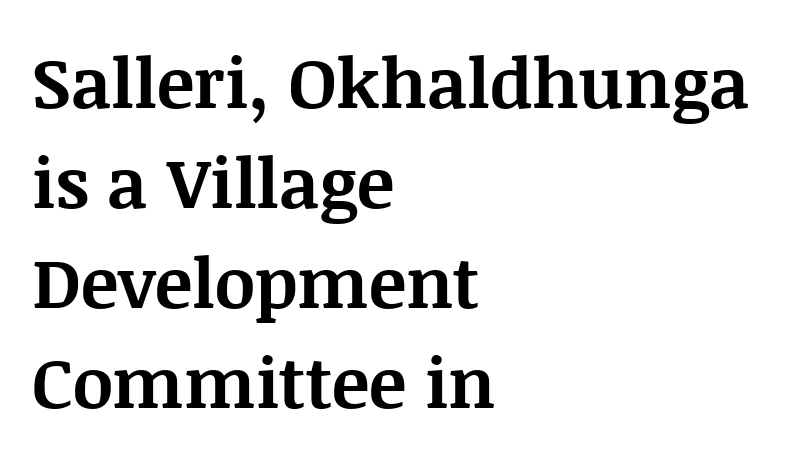
The lines sit at an ordinary, default distance from one another. Each letter keeps its own natural width here, so spacing adapts to shape. The rendering shows small feet on the letterforms — a serif design. Every letter is thick-stroked: bold, no question. The typesetter chose a ragged-right arrangement here.
